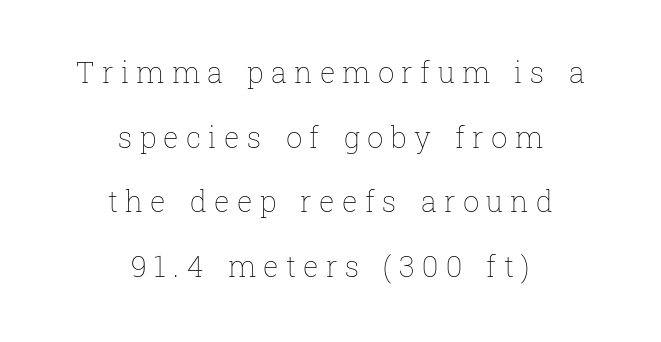
Q: Is the text bold? A: No.
Q: Is the text italic (slanted)? A: No, it is upright.
Q: Is the text underlined? A: No.
Q: How is the paragraph aligned? A: Centered.
Q: Is the spacing between letters normal or unusually wide? A: Unusually wide.
Q: Is the spacing between lines tight, normal or loose? A: Loose.
Q: Width (condensed, normal, or wide)? A: Normal.
Q: Stroke contrast? A: Low.
Q: x-height? A: Medium.
Q: Monospaced? A: No.
